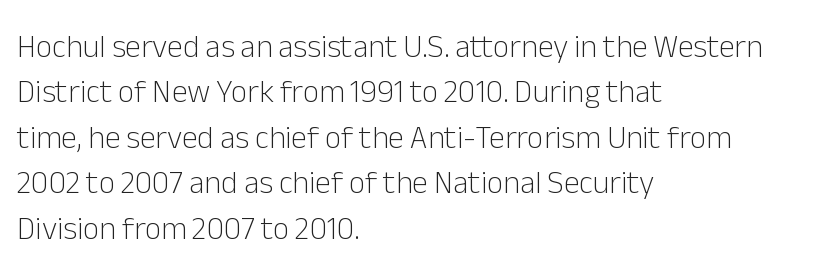
Decoration check: the copy has no underline. The rows are spaced the way most documents space them. Heft: none added — not bold. A roman cut, with each character standing at attention.
